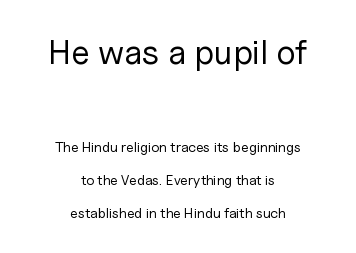
Do the characters align in a grid? No, the font is proportional. What's the leading like? Stretched, with rows far apart. Nothing unusual about the tracking: characters are spaced as the font intends. Lines of text with bare space underneath. The font is comparable to plain body text, perhaps lighter. Neither beginnings nor endings align; midpoints do.
